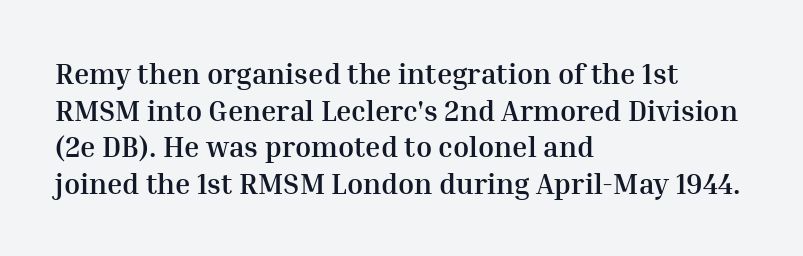
The image shows 29 px semibold serif type, upright; set left-aligned, normal line spacing (1.26x), normal letter spacing, not underlined; medium stroke contrast and a medium x-height.
